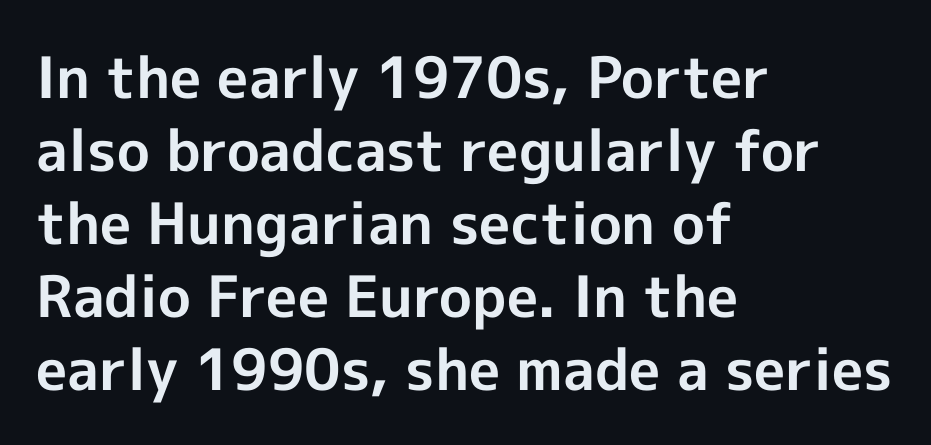
{"serif": "no", "italic": "no", "bold": "yes", "weight": "bold", "width": "normal", "x_height": "medium", "monospaced": "no", "underline": "no", "align": "left", "line_spacing": "normal", "line_spacing_ratio": 1.28, "letter_spacing": "normal", "letter_spacing_em": 0.0, "glyph_px": 57}
